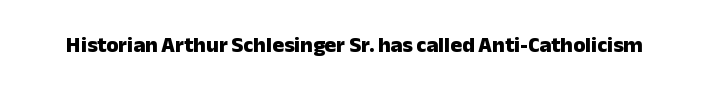
The image shows 22 px bold type, upright; set normal letter spacing, not underlined.
